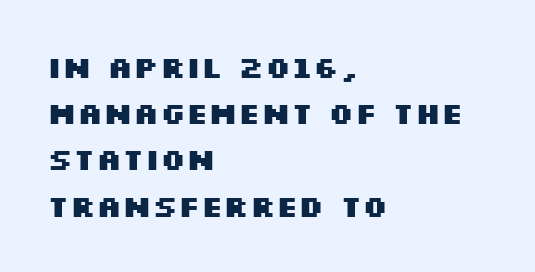
The image shows 30 px heavy, wide sans-serif type, upright; set left-aligned, normal line spacing (1.54x), normal letter spacing, not underlined; medium stroke contrast and a large x-height.
